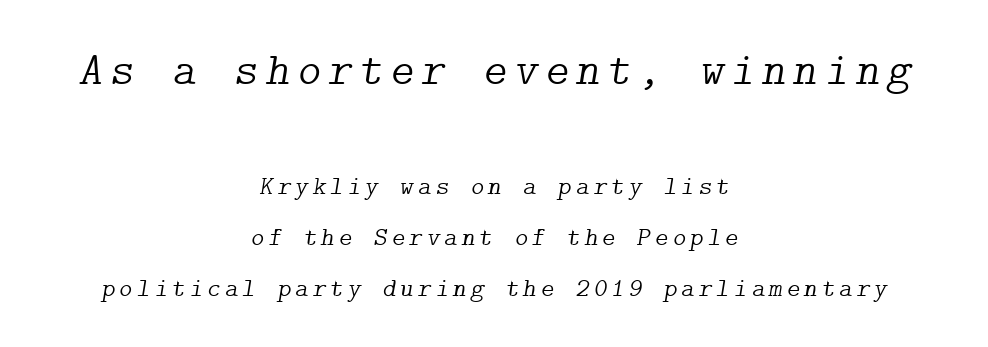
Between these two stacked blocks, the higher one wins on size. A typesetter would mark this as italic. No letter is thick-stroked: the sample isn't bold. These lines stand farther apart than default settings would place them.
